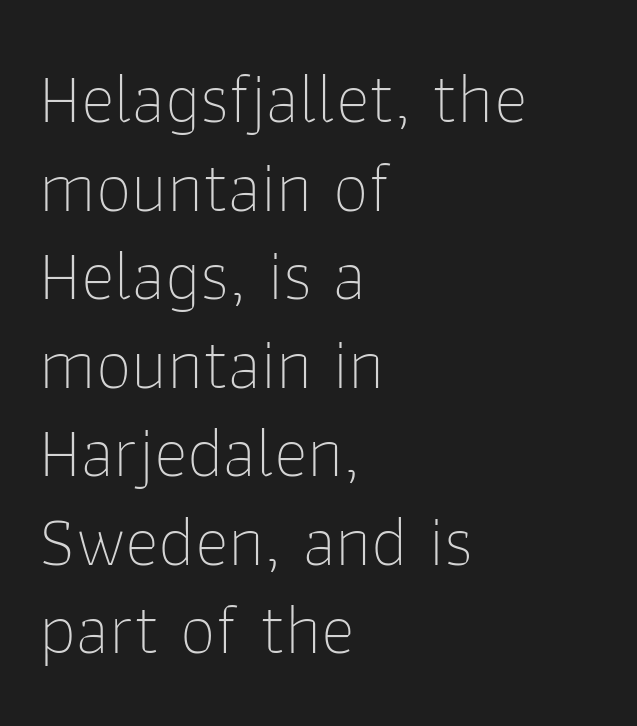
The image shows 72 px thin sans-serif type, upright; set left-aligned, line spacing 1.23x, normal letter spacing, not underlined; low stroke contrast and a medium x-height.
